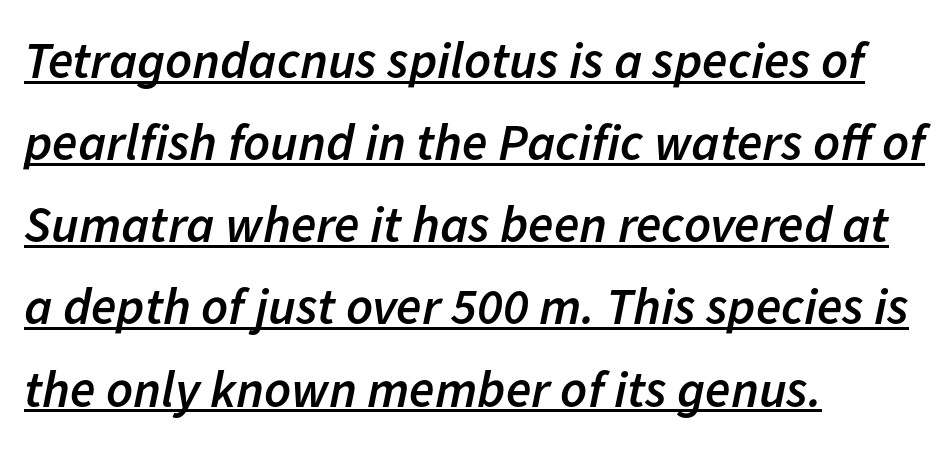
Beneath each row of characters lies a ruled line. The rendering uses natural spacing where letterforms have individual widths. Reading down the column, the eye jumps a familiar distance to each next line. Nobody touched the tracking dial on this one. Emphasis by weight is partial: semibold. Reading down the block, your eye returns to a fixed left position each line.
